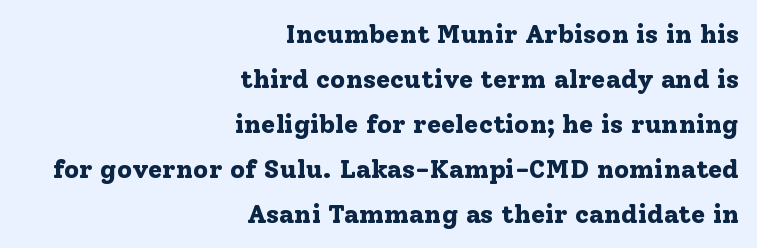
The image shows 26 px bold type, upright; set right-aligned, line spacing 1.73x, normal letter spacing, not underlined.
